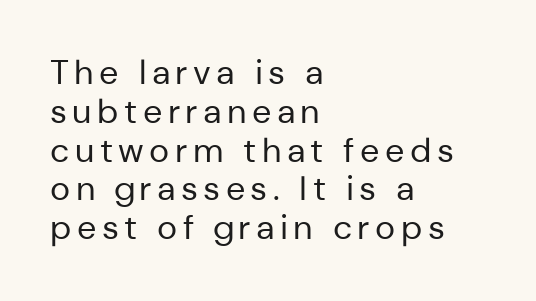
{"serif": "no", "italic": "no", "bold": "no", "weight": "regular", "width": "normal", "stroke_contrast": "low", "x_height": "medium", "monospaced": "no", "underline": "no", "align": "left", "line_spacing": "tight", "line_spacing_ratio": 1.14, "glyph_px": 34}
